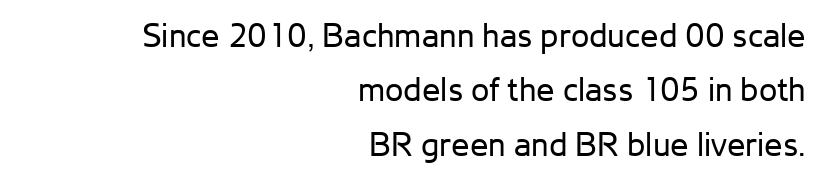
Q: Is the text bold? A: No.
Q: Is the text italic (slanted)? A: No, it is upright.
Q: Is the typeface a serif or a sans-serif typeface? A: Sans-serif.
Q: Is the text underlined? A: No.
Q: How is the paragraph aligned? A: Right-aligned.
Q: Is the spacing between letters normal or unusually wide? A: Normal.
Q: Is the spacing between lines tight, normal or loose? A: Normal.
Q: Width (condensed, normal, or wide)? A: Normal.
Q: Stroke contrast? A: Low.
Q: x-height? A: Medium.
Q: Monospaced? A: No.
